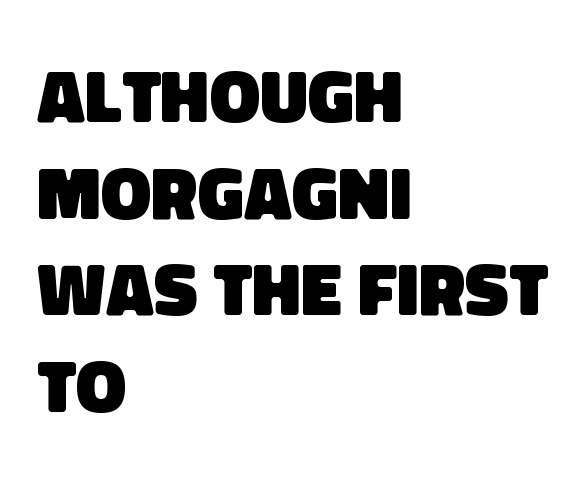
The setting favours the left margin, as ordinary paragraphs usually do. Heft: maximum for text — a bold. Regarding serifs, this sample does without them. Note the varied advance widths — an 'i' is clearly narrower than an 'm'. Each word holds together tightly as a unit, with standard inter-letter gaps. Has an underline been added? It has not.
